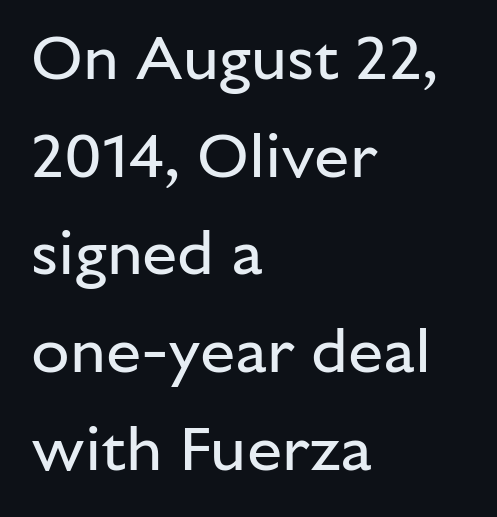
Letterform terminals end flat and unadorned throughout the passage. The gaps between neighbouring characters are ordinary and unremarkable. Unlike italic type, these characters show no tilt at all. Reading down the block, your eye returns to a fixed left position each line. The letterforms sit at book weight or below. A typesetter would call this proportional, since set widths differ per character.
